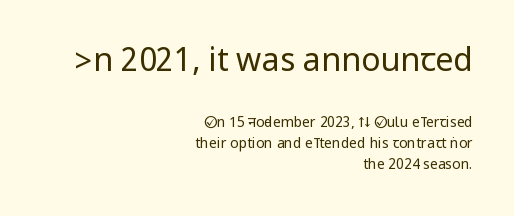
The image shows 32 px regular-weight, condensed sans-serif type, upright; set right-aligned, normal line spacing (1.49x), normal letter spacing, not underlined; the first (top) block is 2.29x larger; low stroke contrast.
